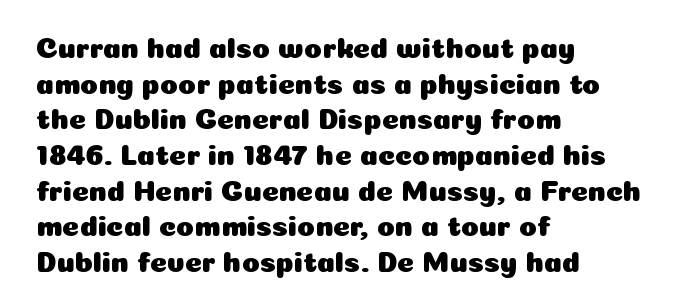
Leftover space on each line is placed entirely after the last word. A sans-serif font was chosen for this passage. Plain, unruled lines of type. The rendering uses natural spacing where letterforms have individual widths. This is the regular roman posture of the typeface.
